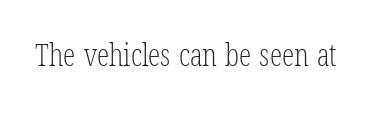
{"serif": "yes", "bold": "no", "weight": "light", "width": "condensed", "stroke_contrast": "low", "x_height": "medium", "monospaced": "no", "underline": "no", "letter_spacing": "normal", "letter_spacing_em": 0.0, "glyph_px": 31}
